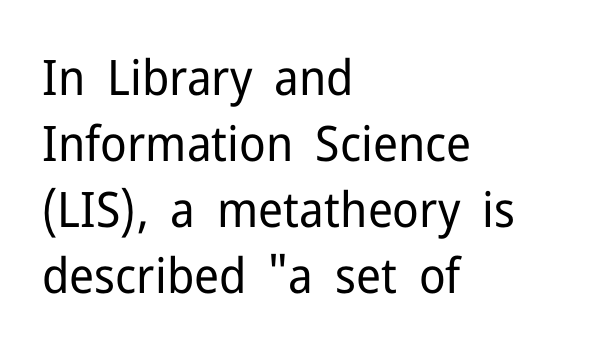
Posture: upright roman. Lines of text with bare space underneath. These lines stack with their left ends in a neat column. Weight: in the light-to-regular range. You could call the tracking neutral — neither tight nor loose. Observe the absence of serifs on each vertical stroke in this sample.
